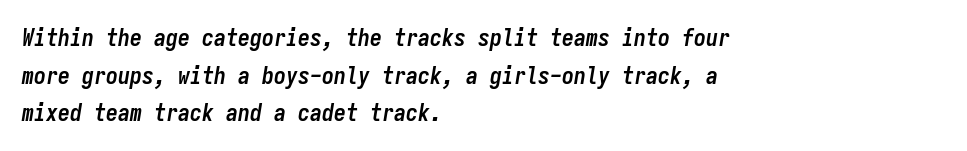
Q: Is the text bold? A: Yes.
Q: Is the text italic (slanted)? A: Yes, it leans right by about 9 degrees.
Q: Is the text underlined? A: No.
Q: How is the paragraph aligned? A: Left-aligned.
Q: Is the spacing between letters normal or unusually wide? A: Normal.
Q: Is the spacing between lines tight, normal or loose? A: Normal.
